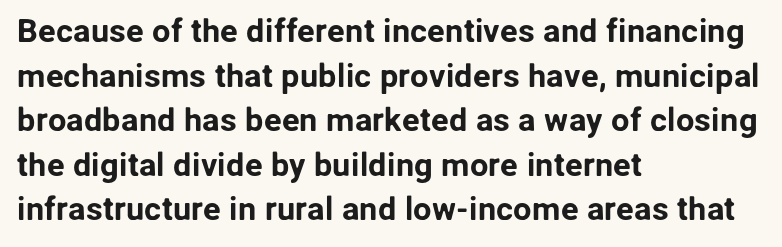
Q: Is the text italic (slanted)? A: No, it is upright.
Q: Is the typeface a serif or a sans-serif typeface? A: Sans-serif.
Q: Is the text underlined? A: No.
Q: How is the paragraph aligned? A: Left-aligned.
Q: Is the spacing between letters normal or unusually wide? A: Normal.
Q: Is the spacing between lines tight, normal or loose? A: Normal.
Q: Width (condensed, normal, or wide)? A: Normal.
Q: Stroke contrast? A: Low.
Q: x-height? A: Medium.
Q: Monospaced? A: No.
